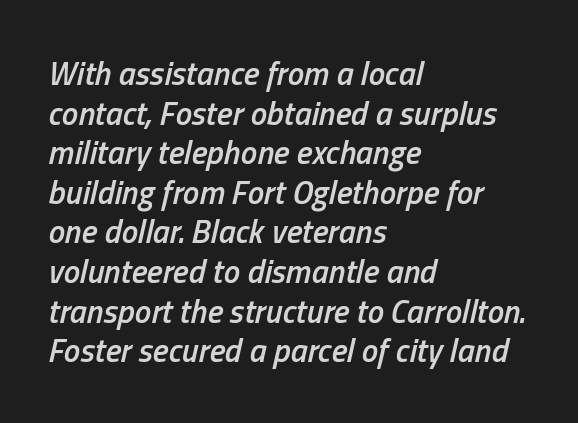
{"italic": "yes", "lean": "right", "slant_degrees": 13, "bold": "semi", "weight": "semibold", "width": "condensed", "stroke_contrast": "low", "x_height": "medium", "monospaced": "no", "underline": "no", "align": "left", "line_spacing_ratio": 1.2, "letter_spacing": "normal", "letter_spacing_em": 0.0, "glyph_px": 33}
